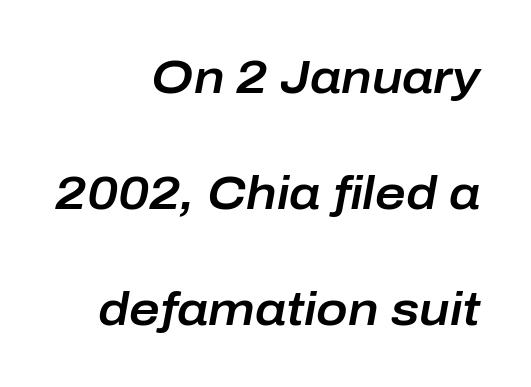
The rendering anchors every line to the right-hand side. It's the slanting kind of type. Is this a fixed-width face? No — the glyphs have proportional, varying widths. This block would shrink considerably if given ordinary leading; it's expanded now. Does extra space separate the letters? No, they use regular spacing. The string is rendered with underlining switched off.
